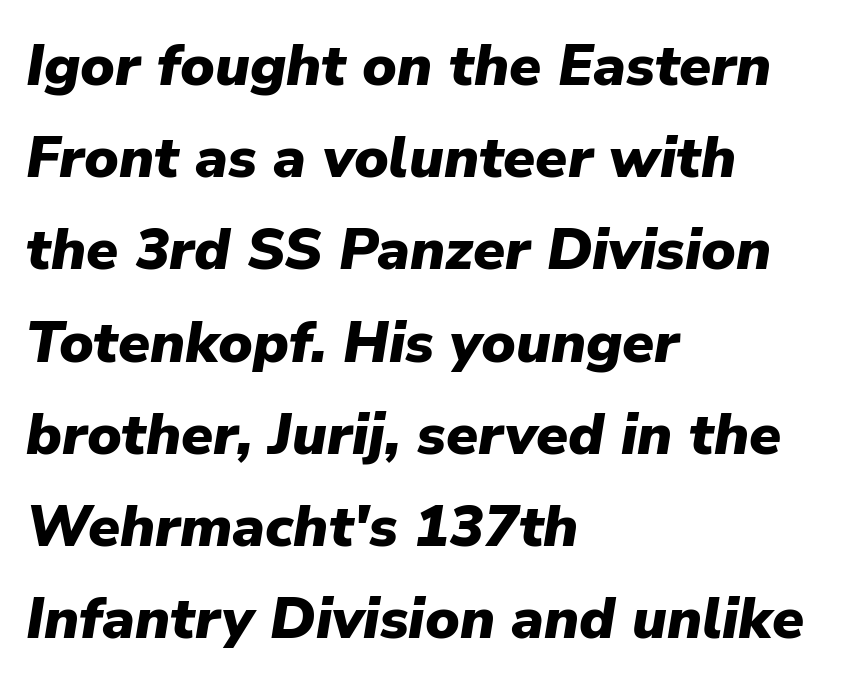
The image shows 58 px heavy type, italic (leaning right); set left-aligned, normal line spacing (1.59x), normal letter spacing, not underlined; low stroke contrast and a medium x-height.
